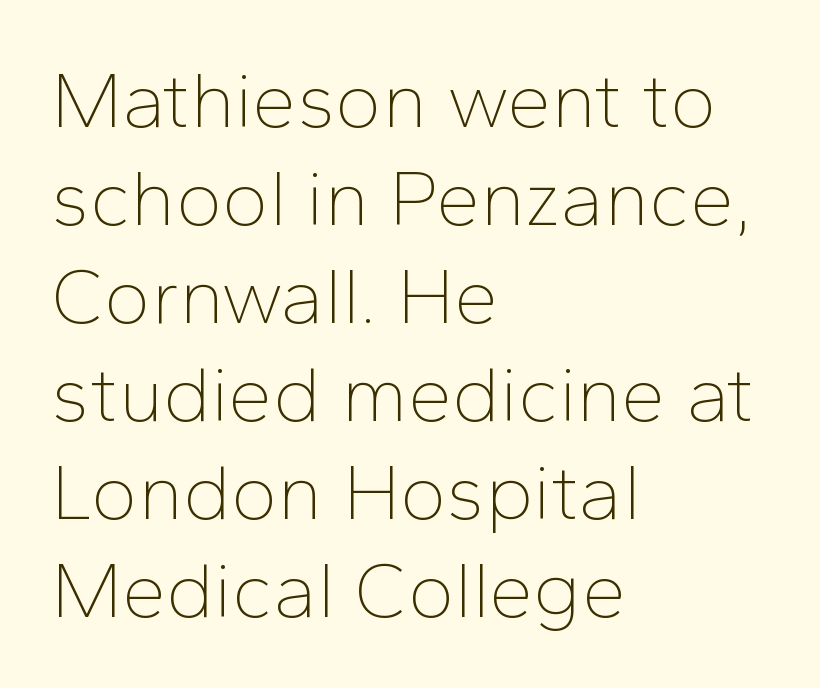
The image shows 79 px thin sans-serif type, upright; set left-aligned, line spacing 1.24x, normal letter spacing, not underlined; low stroke contrast and a medium x-height.
